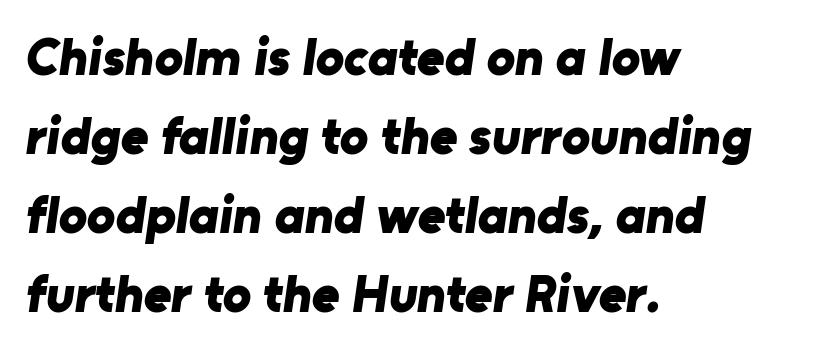
Standard letterfit; no display-style spreading of the glyphs. Check under the words: just untouched page. This block has exactly the height ordinary leading produces. The paragraph has a hard left edge and a soft right edge.
